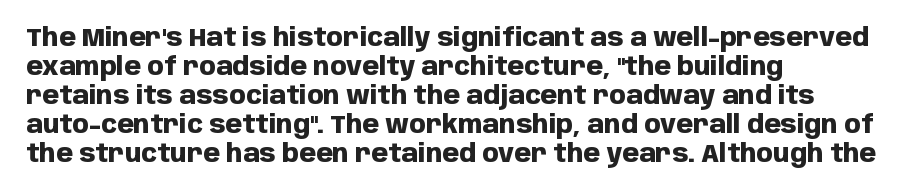
The image shows 24 px bold type, upright; set left-aligned, line spacing 1.21x, normal letter spacing, not underlined.
